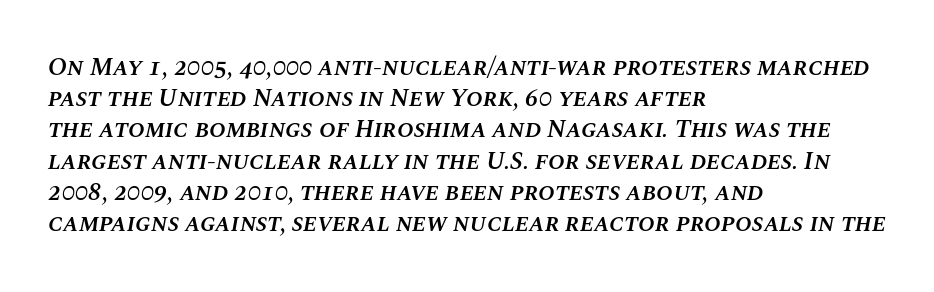
The image shows 25 px text type, italic (leaning right); set left-aligned, normal line spacing (1.25x), normal letter spacing, not underlined.
